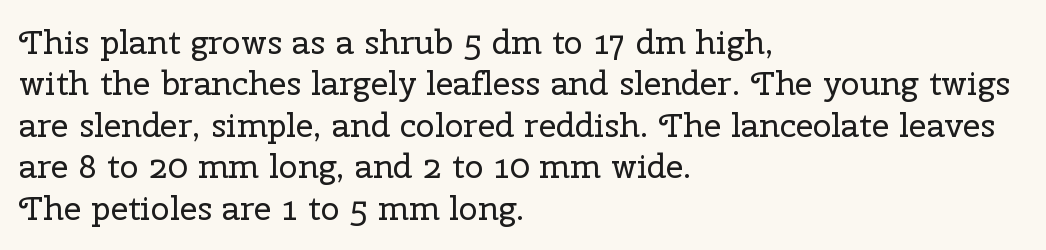
The image shows 34 px regular-weight serif type, upright; set left-aligned, line spacing 1.22x, normal letter spacing, not underlined; low stroke contrast and a medium x-height.
